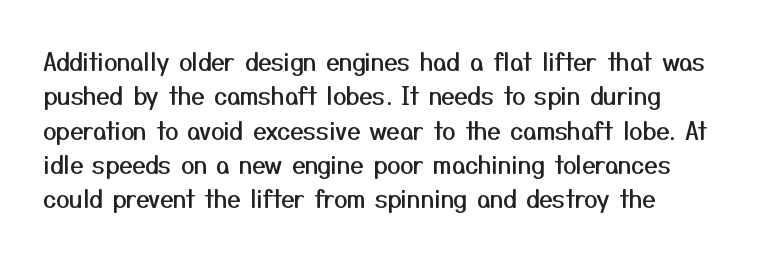
The rows are spaced the way most documents space them. Italic: no, the glyphs are upright roman. Reading down the block, your eye returns to a fixed left position each line. The words here are not underlined. Nothing unusual about the tracking: characters are spaced as the font intends.
